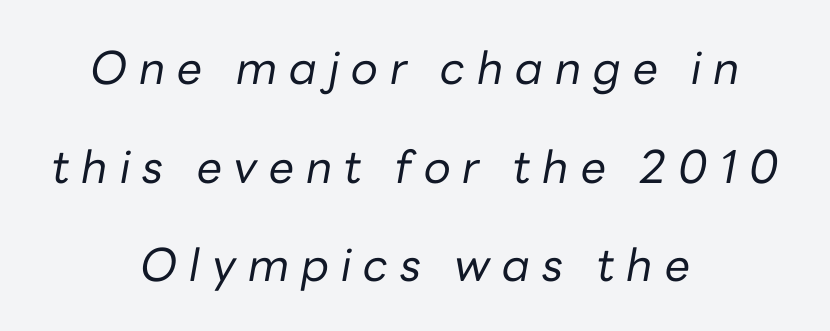
Q: Is the text bold? A: No.
Q: Is the text italic (slanted)? A: Yes, it leans right by about 10 degrees.
Q: Is the text underlined? A: No.
Q: How is the paragraph aligned? A: Centered.
Q: Is the spacing between letters normal or unusually wide? A: Unusually wide.
Q: Is the spacing between lines tight, normal or loose? A: Loose.
Q: Width (condensed, normal, or wide)? A: Normal.
Q: Stroke contrast? A: Low.
Q: x-height? A: Medium.
Q: Monospaced? A: No.
